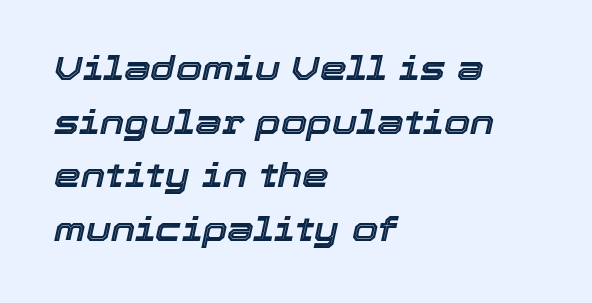
The image shows 34 px text type, italic (leaning right); set left-aligned, normal line spacing (1.58x), normal letter spacing, not underlined; a medium x-height.
